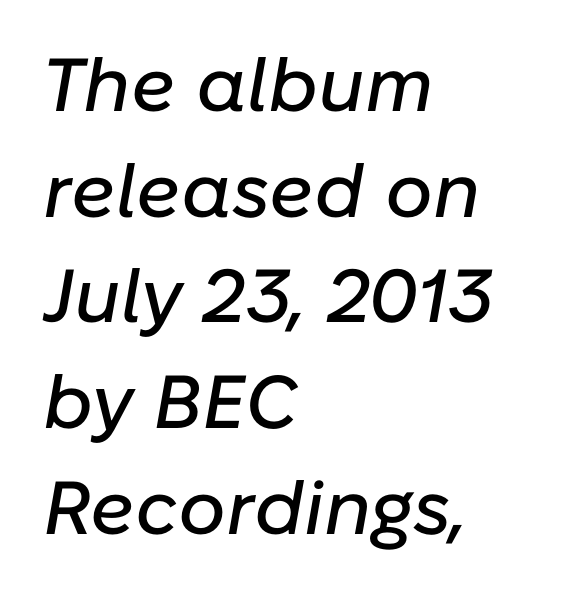
The image shows 75 px text type, italic (leaning right); set left-aligned, normal line spacing (1.41x), normal letter spacing, not underlined; low stroke contrast and a medium x-height.
